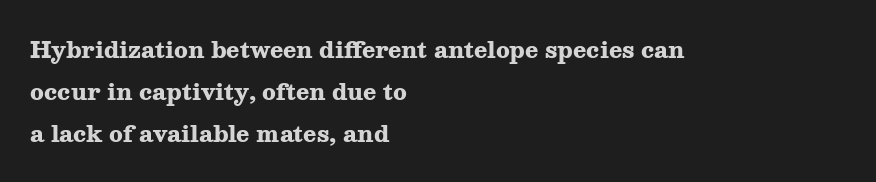
Q: Is the text bold? A: Yes.
Q: Is the text italic (slanted)? A: No, it is upright.
Q: Is the text underlined? A: No.
Q: How is the paragraph aligned? A: Left-aligned.
Q: Is the spacing between letters normal or unusually wide? A: Normal.
Q: Is the spacing between lines tight, normal or loose? A: Loose.
